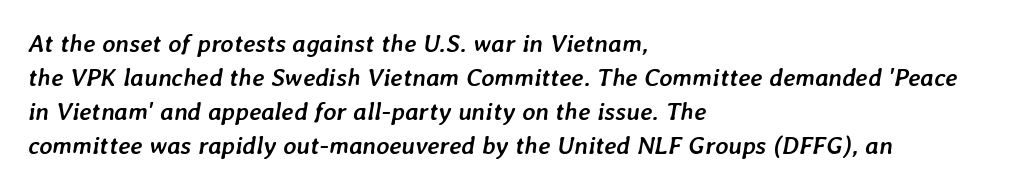
The image shows 25 px bold type, italic (leaning right); set left-aligned, normal line spacing (1.36x), normal letter spacing, not underlined.
